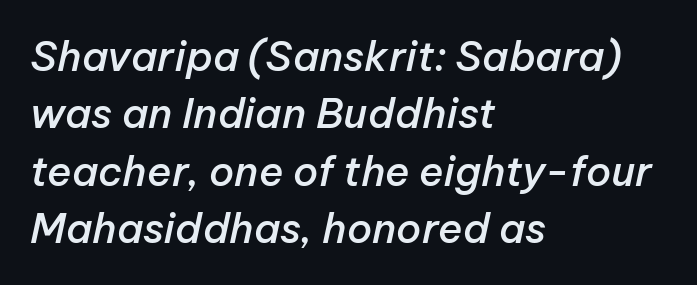
There's an unmistakable incline to the writing here. Check the space under the baseline: it is left empty. The typesetter chose a ragged-right arrangement here. You could call the tracking neutral — neither tight nor loose.
